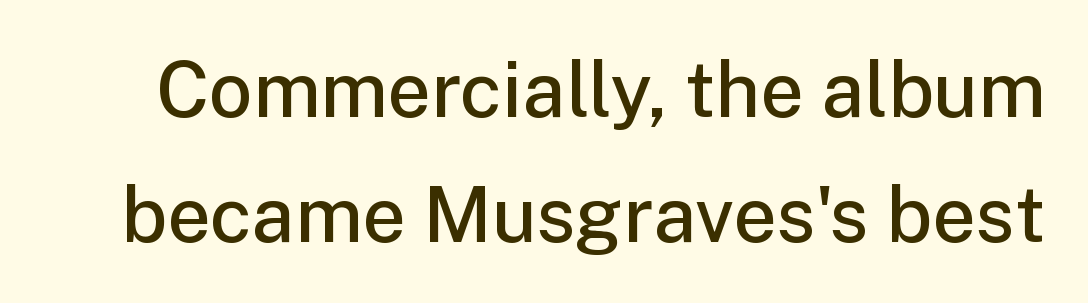
The image shows 77 px semibold sans-serif type, upright; set normal line spacing (1.62x), normal letter spacing, not underlined; low stroke contrast and a medium x-height.
